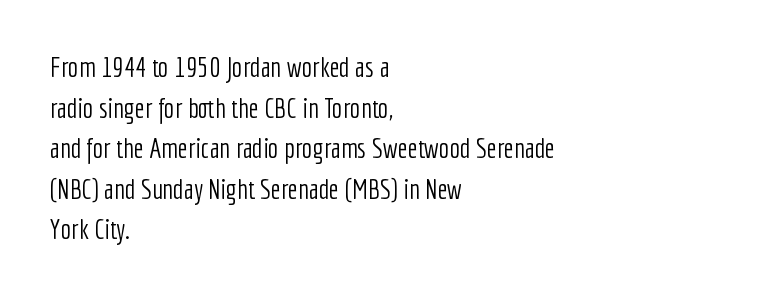
The image shows 28 px light, condensed sans-serif type, upright; set left-aligned, normal line spacing (1.45x), normal letter spacing, not underlined; low stroke contrast and a medium x-height.
